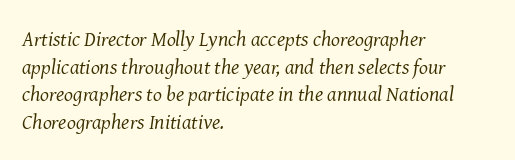
The image shows 21 px text type, italic (leaning right); set left-aligned, normal line spacing (1.32x), normal letter spacing, not underlined.
